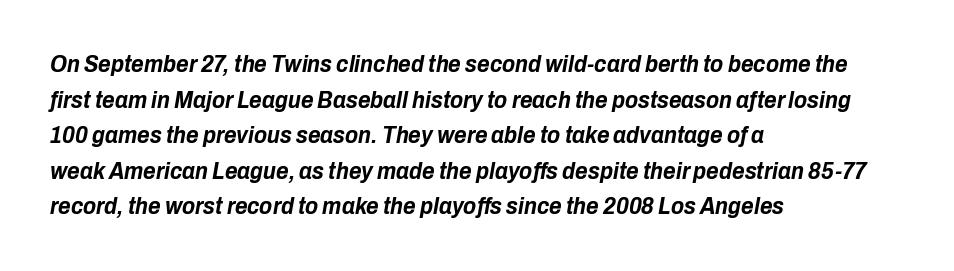
The image shows 24 px bold type, italic (leaning right); set left-aligned, normal line spacing (1.48x), normal letter spacing, not underlined.
